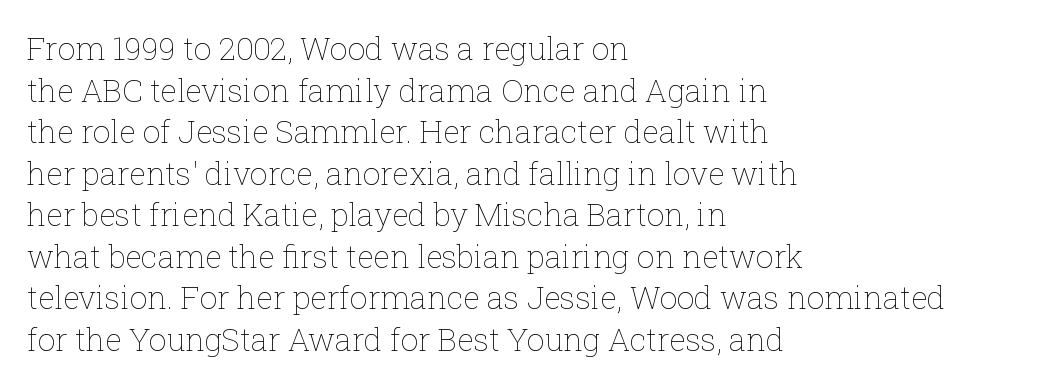
{"italic": "no", "bold": "no", "weight": "thin", "width": "normal", "stroke_contrast": "low", "x_height": "medium", "monospaced": "no", "underline": "no", "align": "left", "line_spacing": "normal", "line_spacing_ratio": 1.34, "letter_spacing": "normal", "letter_spacing_em": 0.0, "glyph_px": 31}
